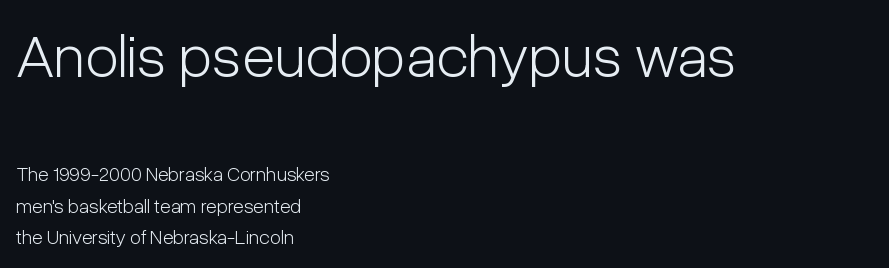
The image shows 61 px light, condensed sans-serif type, upright; set left-aligned, normal line spacing (1.58x), normal letter spacing, not underlined; the first (top) block is 3.05x larger; low stroke contrast and a medium x-height.
